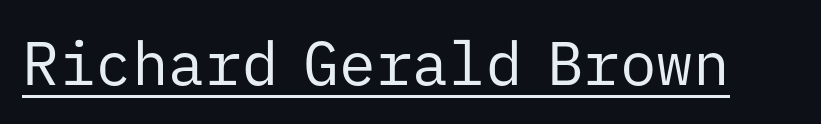
Q: Is the text bold? A: No.
Q: Is the text italic (slanted)? A: No, it is upright.
Q: Is the typeface a serif or a sans-serif typeface? A: Sans-serif.
Q: Is the text underlined? A: Yes.
Q: Is the spacing between letters normal or unusually wide? A: Normal.
Q: Width (condensed, normal, or wide)? A: Normal.
Q: Stroke contrast? A: Low.
Q: x-height? A: Medium.
Q: Monospaced? A: Yes.
